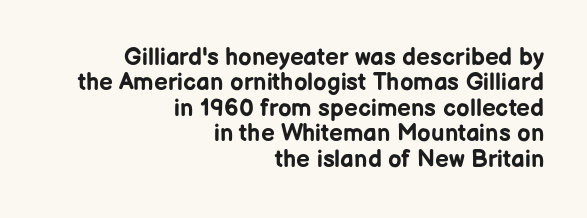
Unmarked baselines from the first word to the last. All the whitespace from short lines collects on the left. A dark, heavy texture on the line: the type is bold. In terms of letterspacing, this is plain default setting. The designer dialed line spacing down below the default.
